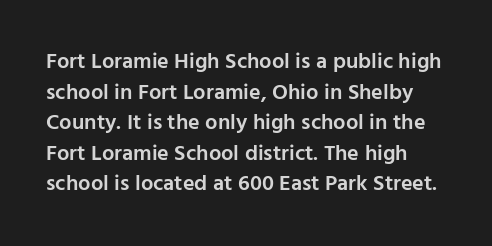
{"italic": "no", "bold": "semi", "underline": "no", "line_spacing": "normal", "line_spacing_ratio": 1.39, "letter_spacing": "normal", "letter_spacing_em": 0.0, "glyph_px": 22}
